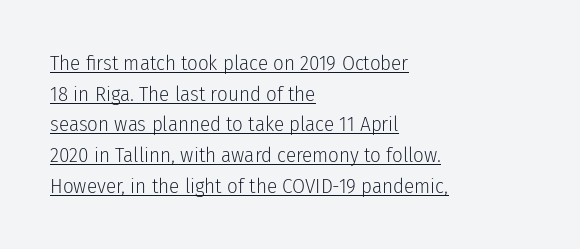
Q: Is the text bold? A: No.
Q: Is the text italic (slanted)? A: No, it is upright.
Q: Is the text underlined? A: Yes.
Q: How is the paragraph aligned? A: Left-aligned.
Q: Is the spacing between letters normal or unusually wide? A: Normal.
Q: Is the spacing between lines tight, normal or loose? A: Normal.
